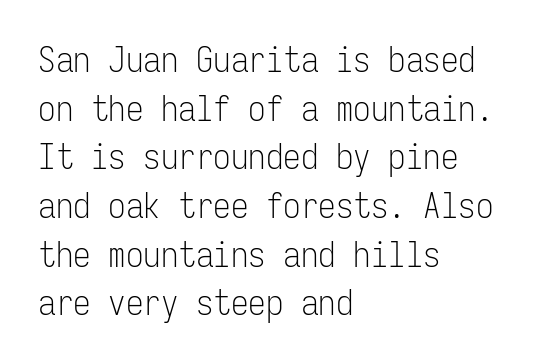
{"serif": "no", "italic": "no", "bold": "no", "weight": "light", "width": "condensed", "stroke_contrast": "low", "x_height": "medium", "monospaced": "yes", "underline": "no", "align": "left", "line_spacing": "normal", "line_spacing_ratio": 1.39, "letter_spacing": "normal", "letter_spacing_em": 0.0, "glyph_px": 35}
